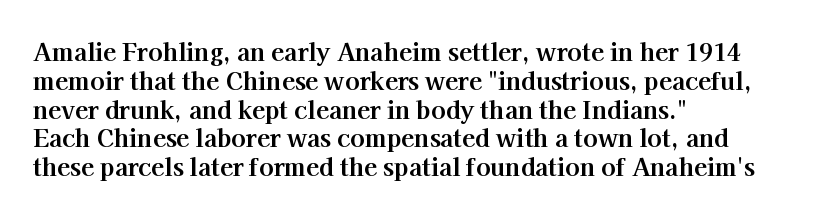
The image shows 24 px bold type, upright; set left-aligned, line spacing 1.2x, normal letter spacing, not underlined.
